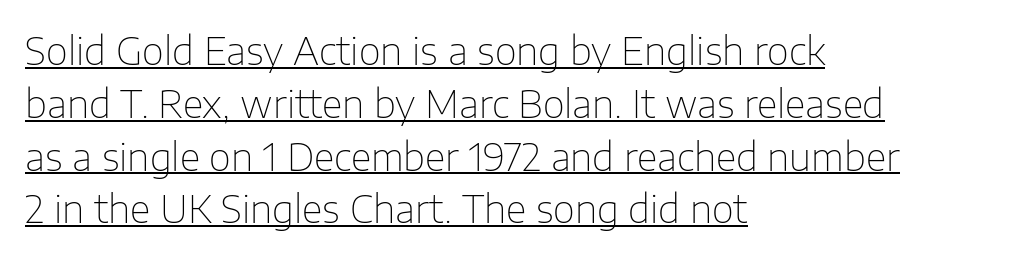
Normally led — the rows are evenly, conventionally spaced. The characters display no serif detailing; their extremities are plain. If you drew a ruler down the left edge, every line would touch it. Each word holds together tightly as a unit, with standard inter-letter gaps. The passage shown is typed in a proportional face where columns would drift.
